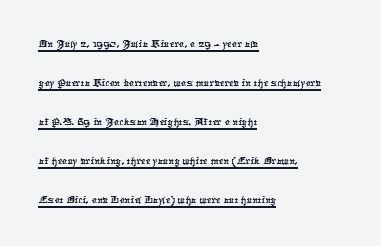
The image shows 26 px text type; set left-aligned, normal line spacing (1.5x), normal letter spacing, underlined.
